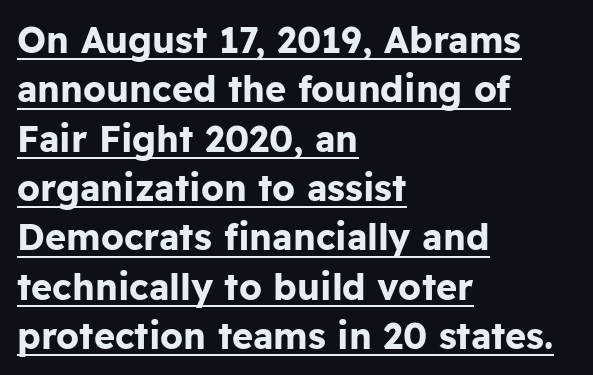
Short note: letters normally spaced. Strong, thick strokes mark this as bold type. Students, observe: this is what conventionally led text looks like. Does a line run under the words? Yes, clearly. Italic? Not at all — the glyphs are vertical. To sum up the face: it is a sans, with no serifs.
